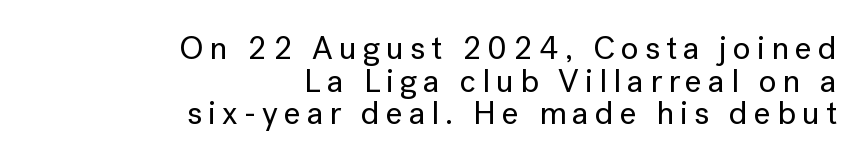
{"serif": "no", "italic": "no", "width": "normal", "stroke_contrast": "low", "x_height": "medium", "monospaced": "no", "underline": "no", "align": "right", "line_spacing": "tight", "line_spacing_ratio": 0.99, "glyph_px": 33}
